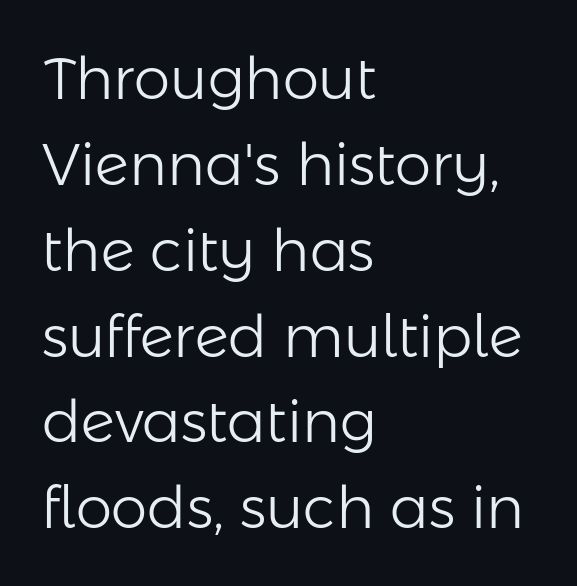
Q: Is the text bold? A: No.
Q: Is the text italic (slanted)? A: No, it is upright.
Q: Is the typeface a serif or a sans-serif typeface? A: Sans-serif.
Q: Is the text underlined? A: No.
Q: How is the paragraph aligned? A: Left-aligned.
Q: Is the spacing between letters normal or unusually wide? A: Normal.
Q: Is the spacing between lines tight, normal or loose? A: Normal.
Q: Width (condensed, normal, or wide)? A: Normal.
Q: Stroke contrast? A: Low.
Q: x-height? A: Medium.
Q: Monospaced? A: No.
